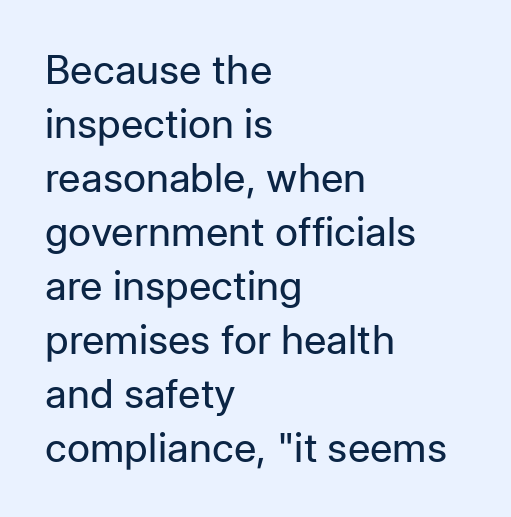
The image shows 40 px regular-weight sans-serif type, upright; set left-aligned, normal line spacing (1.35x), normal letter spacing, not underlined; low stroke contrast and a medium x-height.
